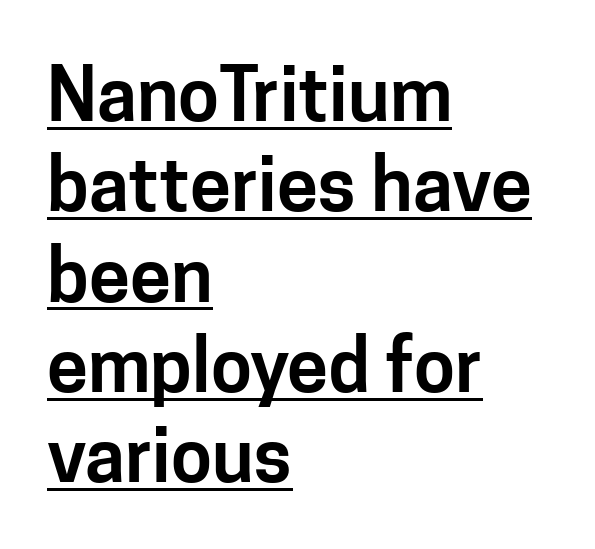
{"serif": "no", "italic": "no", "width": "normal", "stroke_contrast": "low", "x_height": "medium", "monospaced": "no", "underline": "yes", "align": "left", "line_spacing_ratio": 1.22, "letter_spacing": "normal", "letter_spacing_em": 0.0, "glyph_px": 74}
